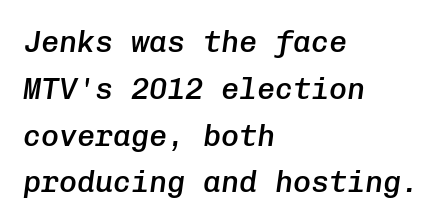
The image shows 30 px semibold type, italic (leaning right), monospaced; set left-aligned, normal line spacing (1.56x), normal letter spacing, not underlined; low stroke contrast and a medium x-height.
